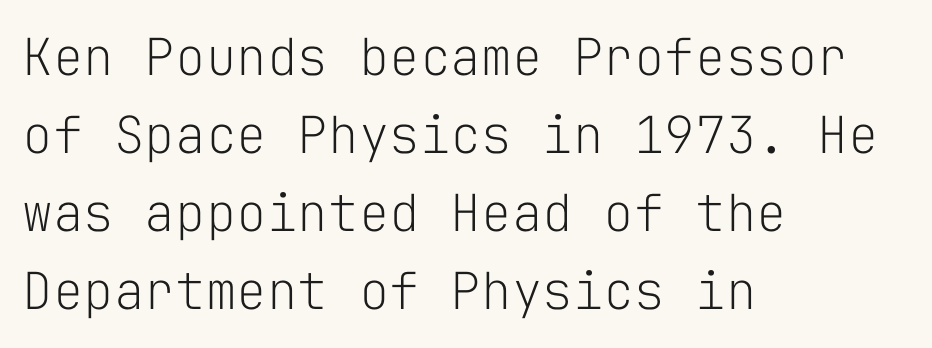
Type without underlining. A student would call this left alignment; a typographer would say flush left, rag right. How are the letters spaced? Ordinarily, with no added tracking. Unlike italic type, these characters show no tilt at all.
